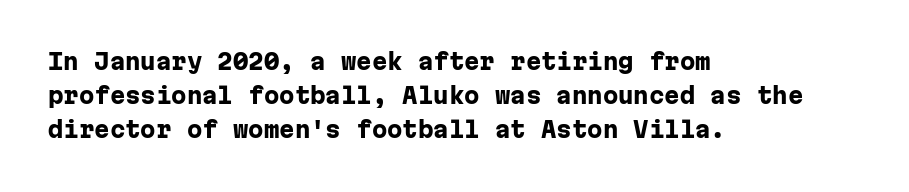
Q: Is the text bold? A: Yes.
Q: Is the text italic (slanted)? A: No, it is upright.
Q: Is the text underlined? A: No.
Q: How is the paragraph aligned? A: Left-aligned.
Q: Is the spacing between letters normal or unusually wide? A: Normal.
Q: Is the spacing between lines tight, normal or loose? A: Normal.
